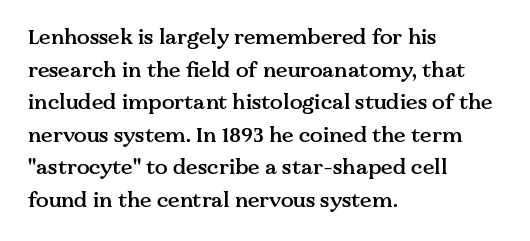
{"italic": "no", "bold": "semi", "underline": "no", "align": "left", "line_spacing": "normal", "line_spacing_ratio": 1.55, "letter_spacing": "normal", "letter_spacing_em": 0.0, "glyph_px": 21}
